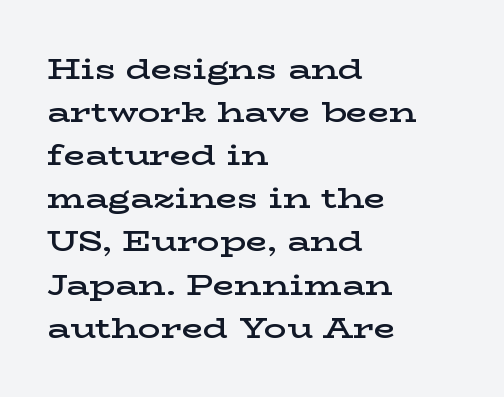
Q: Is the text bold? A: Semi-bold.
Q: Is the text italic (slanted)? A: No, it is upright.
Q: Is the typeface a serif or a sans-serif typeface? A: Serif.
Q: Is the text underlined? A: No.
Q: How is the paragraph aligned? A: Left-aligned.
Q: Is the spacing between letters normal or unusually wide? A: Normal.
Q: Is the spacing between lines tight, normal or loose? A: Normal.
Q: Width (condensed, normal, or wide)? A: Wide.
Q: Stroke contrast? A: Low.
Q: x-height? A: Medium.
Q: Monospaced? A: No.
